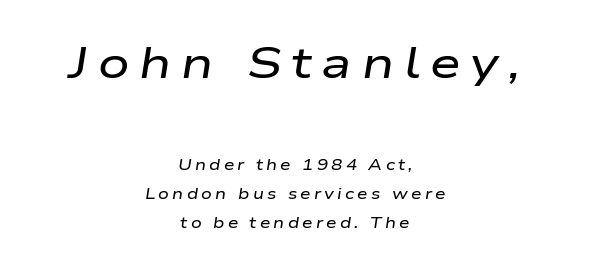
The image shows 44 px wide type, italic (leaning right); set centered, loose line spacing (1.95x), unusually wide letter spacing (+0.22 em), not underlined; the first (top) block is 2.93x larger; low stroke contrast and a medium x-height.
